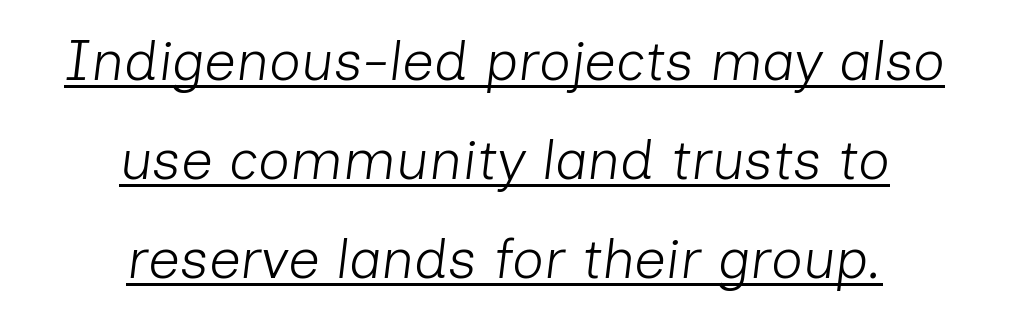
{"italic": "yes", "lean": "right", "slant_degrees": 7, "bold": "no", "weight": "light", "width": "normal", "stroke_contrast": "low", "x_height": "medium", "monospaced": "no", "underline": "yes", "align": "center", "line_spacing_ratio": 1.77, "letter_spacing": "normal", "letter_spacing_em": 0.0, "glyph_px": 56}
